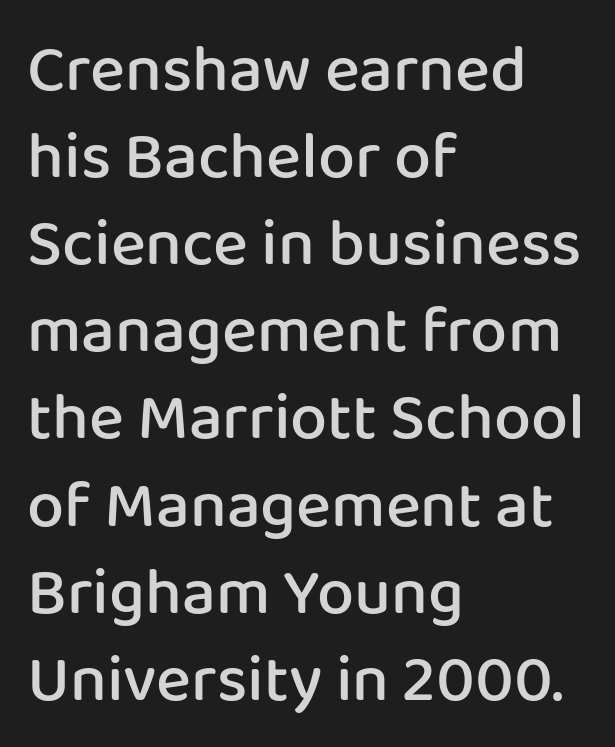
Rows of type keep a routine distance in the vertical direction. Words float on clear page, feet unadorned. All the whitespace from short lines collects on the right. The font family rendered here belongs to the sans-serif group. The gaps between neighbouring characters are ordinary and unremarkable. Look at the stroke-to-counter ratio: somewhat heavy, a semibold.
